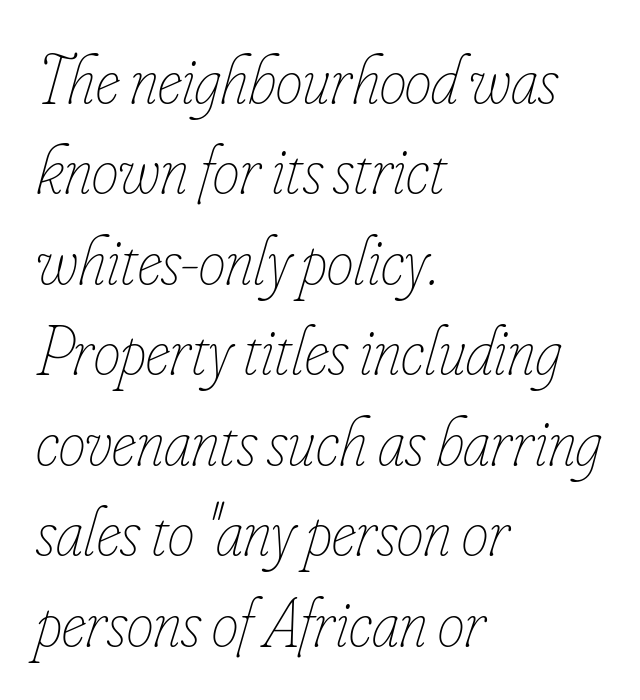
{"italic": "yes", "lean": "right", "slant_degrees": 16, "bold": "no", "weight": "thin", "width": "condensed", "stroke_contrast": "low", "x_height": "small", "monospaced": "no", "underline": "no", "align": "left", "line_spacing": "normal", "line_spacing_ratio": 1.33, "letter_spacing": "normal", "letter_spacing_em": 0.0, "glyph_px": 68}
